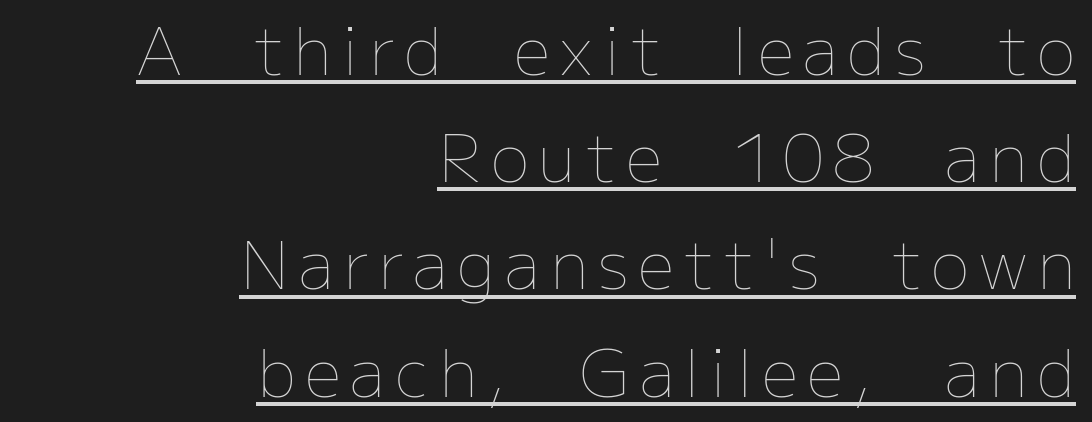
The image shows 65 px thin type, upright; set right-aligned, normal line spacing (1.65x), underlined; low stroke contrast and a medium x-height.
